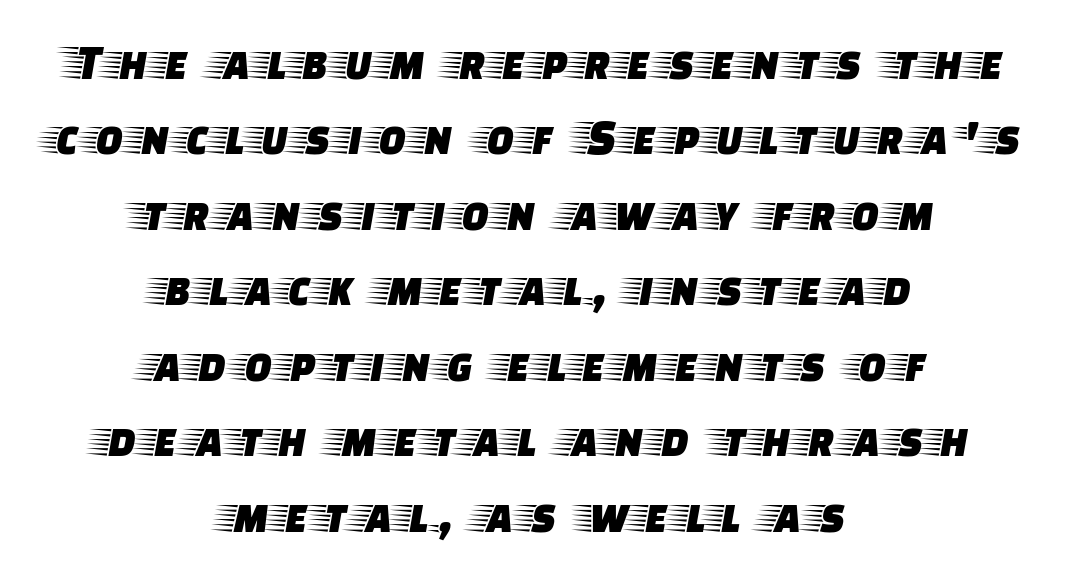
The block of text has a typical density, with ordinary space between rows. Is the block centered? Yes — each line is placed symmetrically about the middle. You can tell from the footed stems that serif type was used.
